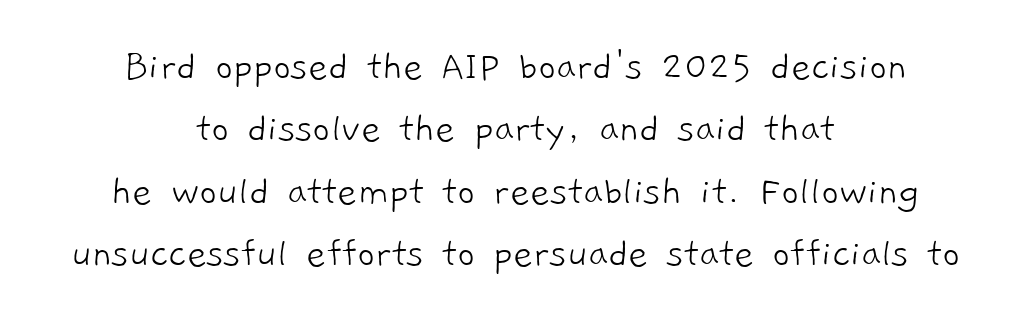
In CSS terms this would be text-align: center. The type is set solid horizontally, with unmodified tracking. Baseline-to-baseline distance is the conventional proportion of letter height. Stroke terminals: plain, sans-serif. Do the characters align in a grid? No, the font is proportional. Counters stay open thanks to moderate or lighter strokes.
